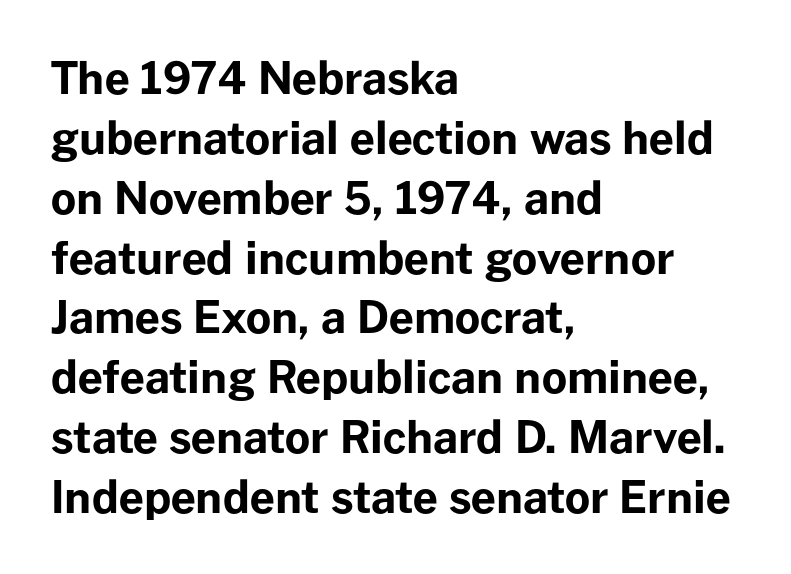
Evenly set lines give the paragraph a standard silhouette. A bare baseline throughout the passage. Here the glyphs are tracked normally, forming tight word shapes. When letters stand straight like this, we call the style roman or upright. The paragraph shown leans on its left margin.
